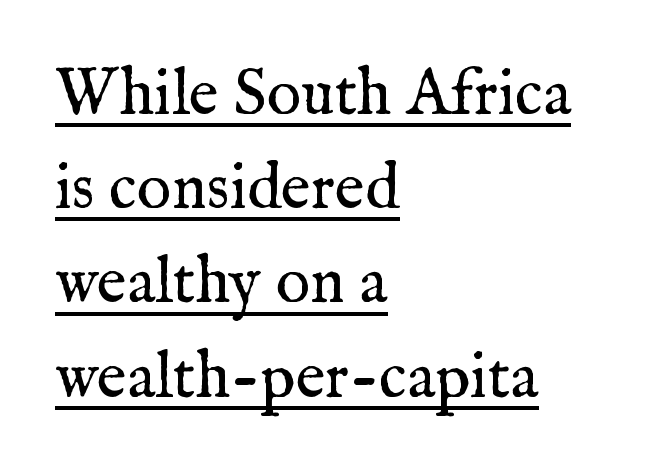
The lettering holds an erect, upright posture throughout. Typeset ragged right — the left edge is the straight one. This rendering features underlined lettering. Vertical stems look standard width or narrower in stroke. Students, note that the glyphs here touch the page at normal intervals.
